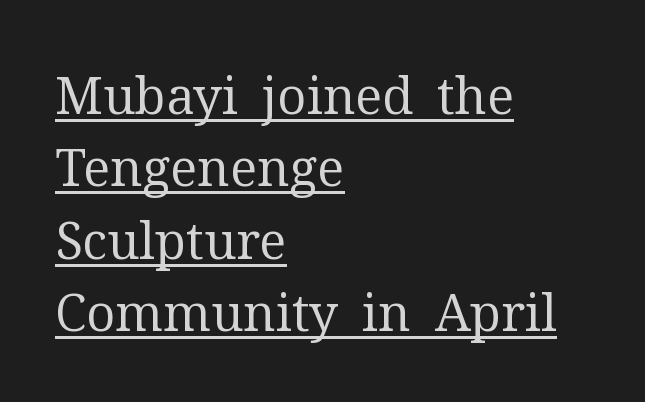
The face used here is seriffed, in the tradition of book romans. Compared with undecorated copy, this sample adds a rule below the words. Posture: upright roman. This sample uses plain, unmodified letter spacing.
